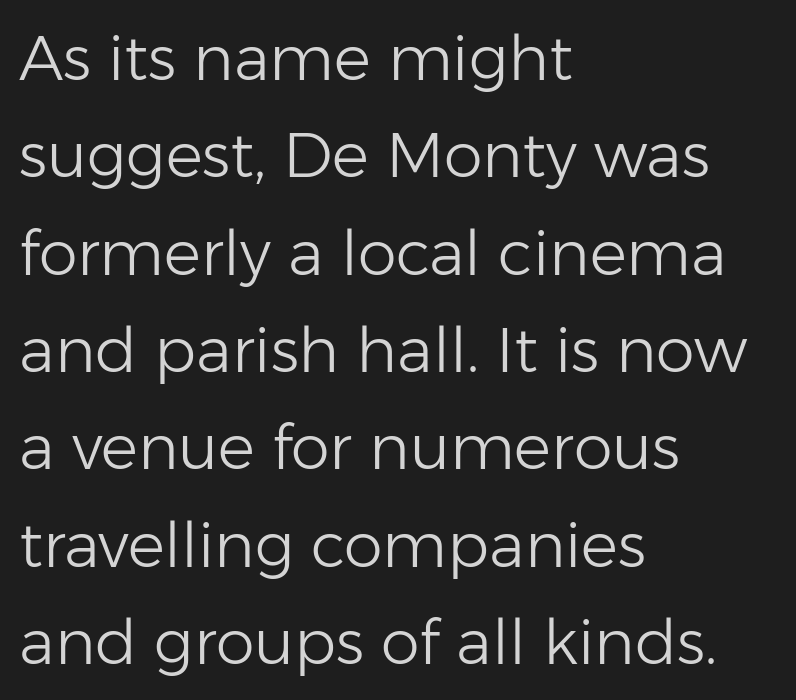
The image shows 62 px light sans-serif type, upright; set left-aligned, normal line spacing (1.57x), normal letter spacing, not underlined; low stroke contrast and a medium x-height.
